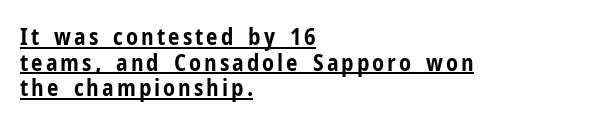
{"italic": "no", "bold": "yes", "underline": "yes", "align": "left", "line_spacing": "tight", "line_spacing_ratio": 1.11, "glyph_px": 23}
